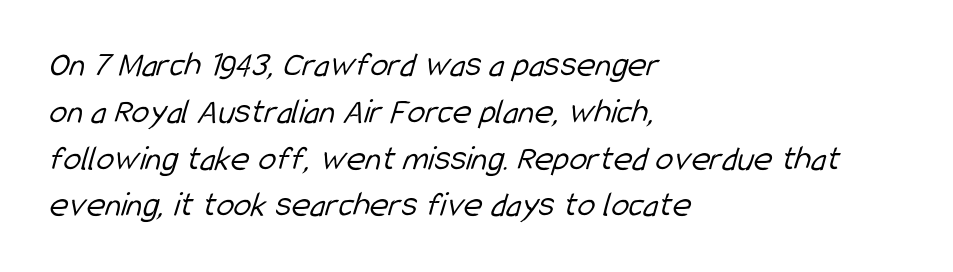
The image shows 36 px light, condensed sans-serif type; set left-aligned, normal line spacing (1.3x), normal letter spacing, not underlined; low stroke contrast and a medium x-height.
